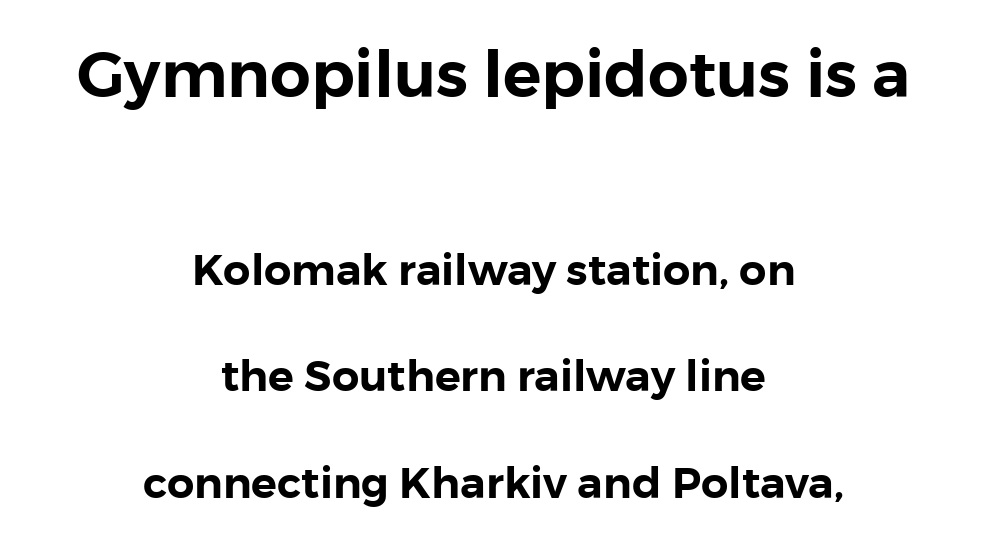
Q: Is the text italic (slanted)? A: No, it is upright.
Q: Is the typeface a serif or a sans-serif typeface? A: Sans-serif.
Q: Is the text underlined? A: No.
Q: How is the paragraph aligned? A: Centered.
Q: Is the spacing between letters normal or unusually wide? A: Normal.
Q: Is the spacing between lines tight, normal or loose? A: Loose.
Q: Which block of text is set in a larger size, the first (top) or the second (bottom)? A: The first (top) one.
Q: Width (condensed, normal, or wide)? A: Normal.
Q: Stroke contrast? A: Low.
Q: x-height? A: Medium.
Q: Monospaced? A: No.
